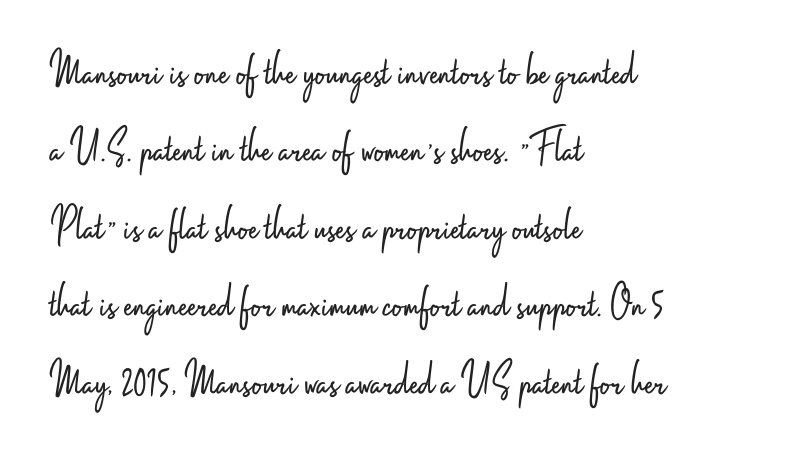
The image shows 49 px light, condensed sans-serif type; set left-aligned, normal line spacing (1.58x), normal letter spacing, not underlined; low stroke contrast and a small x-height.
